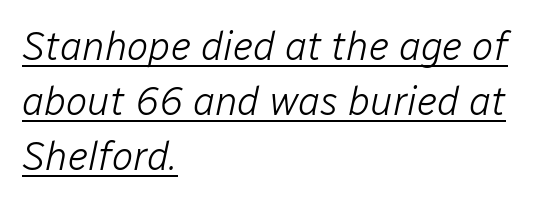
{"italic": "yes", "lean": "right", "slant_degrees": 12, "bold": "no", "weight": "light", "width": "normal", "stroke_contrast": "low", "x_height": "medium", "monospaced": "no", "underline": "yes", "align": "left", "line_spacing": "normal", "line_spacing_ratio": 1.38, "letter_spacing": "normal", "letter_spacing_em": 0.0, "glyph_px": 40}
